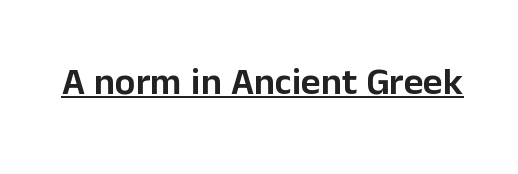
The image shows 38 px sans-serif type, upright; set normal letter spacing, underlined; low stroke contrast and a medium x-height.
